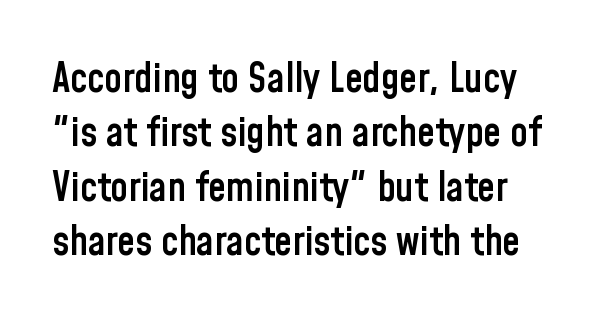
{"serif": "no", "italic": "no", "bold": "semi", "weight": "semibold", "width": "condensed", "stroke_contrast": "low", "x_height": "medium", "monospaced": "no", "underline": "no", "align": "left", "line_spacing": "normal", "line_spacing_ratio": 1.36, "letter_spacing": "normal", "letter_spacing_em": 0.0, "glyph_px": 40}
